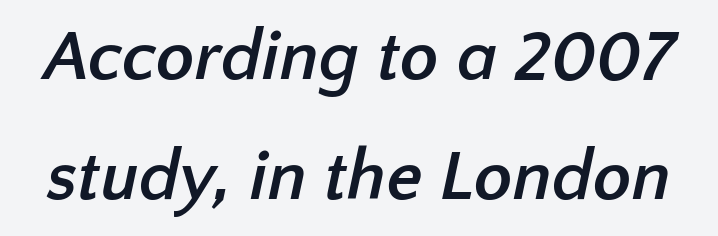
The image shows 71 px semibold sans-serif type; set normal line spacing (1.69x), normal letter spacing, not underlined; low stroke contrast and a medium x-height.
